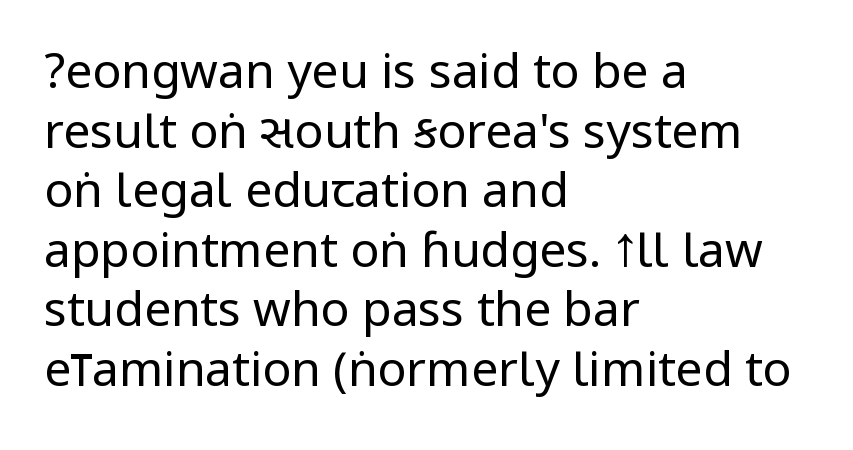
The image shows 48 px regular-weight, condensed sans-serif type, upright; set left-aligned, line spacing 1.24x, normal letter spacing, not underlined; low stroke contrast.
